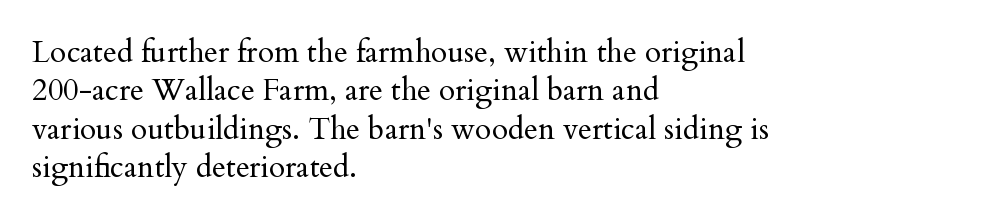
Q: Is the text bold? A: No.
Q: Is the text italic (slanted)? A: No, it is upright.
Q: Is the typeface a serif or a sans-serif typeface? A: Serif.
Q: Is the text underlined? A: No.
Q: How is the paragraph aligned? A: Left-aligned.
Q: Is the spacing between letters normal or unusually wide? A: Normal.
Q: Is the spacing between lines tight, normal or loose? A: Normal.
Q: Width (condensed, normal, or wide)? A: Normal.
Q: Stroke contrast? A: Medium.
Q: x-height? A: Small.
Q: Monospaced? A: No.
